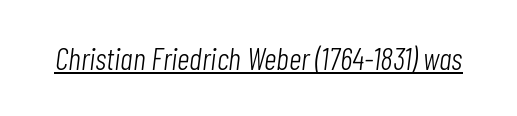
The tracking reads as untouched default to a designer's eye. No chunkiness to these letters — they're not bold. There's an unmistakable incline to the writing here. This sample has the flowing, uneven cadence of proportional lettering. The sample's only ornament is a line tracing under the words.
